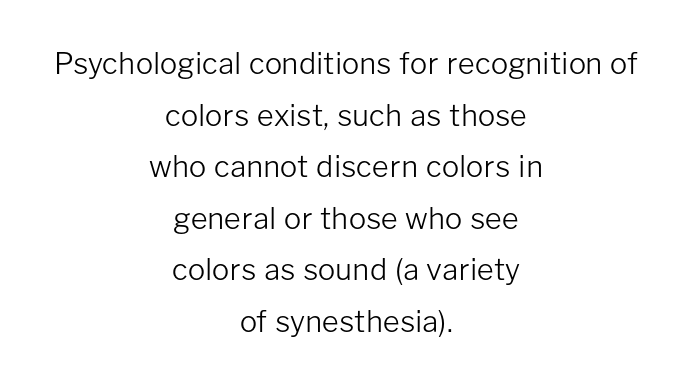
The image shows 29 px light sans-serif type, upright; set centered, line spacing 1.78x, normal letter spacing, not underlined; low stroke contrast and a medium x-height.
